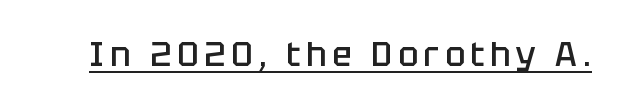
{"serif": "no", "italic": "no", "bold": "semi", "weight": "semibold", "width": "normal", "stroke_contrast": "low", "x_height": "large", "monospaced": "no", "underline": "yes", "glyph_px": 33}
